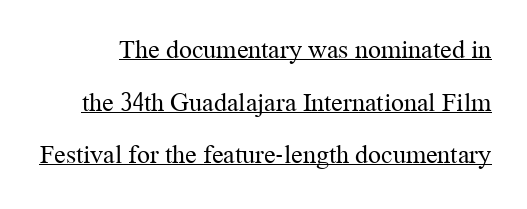
The image shows 26 px text type, upright; set loose line spacing (2.02x), normal letter spacing, underlined.
